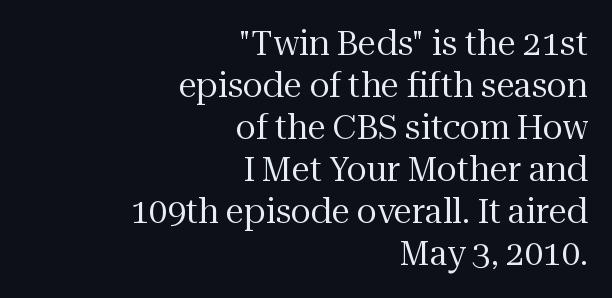
Q: Is the text bold? A: No.
Q: Is the text italic (slanted)? A: No, it is upright.
Q: Is the typeface a serif or a sans-serif typeface? A: Serif.
Q: Is the text underlined? A: No.
Q: How is the paragraph aligned? A: Right-aligned.
Q: Is the spacing between letters normal or unusually wide? A: Normal.
Q: Is the spacing between lines tight, normal or loose? A: Normal.
Q: Width (condensed, normal, or wide)? A: Normal.
Q: Stroke contrast? A: Medium.
Q: x-height? A: Medium.
Q: Monospaced? A: No.
